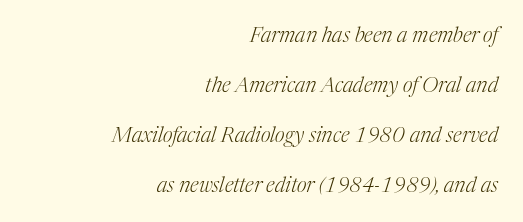
{"italic": "yes", "lean": "right", "slant_degrees": 17, "bold": "no", "underline": "no", "align": "right", "line_spacing": "loose", "line_spacing_ratio": 2.38, "letter_spacing": "normal", "letter_spacing_em": 0.0, "glyph_px": 21}
